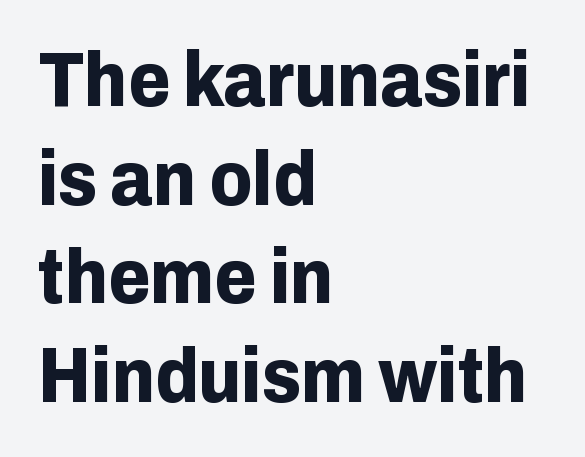
Q: Is the text bold? A: Yes.
Q: Is the text italic (slanted)? A: No, it is upright.
Q: Is the typeface a serif or a sans-serif typeface? A: Sans-serif.
Q: Is the text underlined? A: No.
Q: How is the paragraph aligned? A: Left-aligned.
Q: Is the spacing between letters normal or unusually wide? A: Normal.
Q: Is the spacing between lines tight, normal or loose? A: Normal.
Q: Width (condensed, normal, or wide)? A: Normal.
Q: Stroke contrast? A: Low.
Q: x-height? A: Medium.
Q: Monospaced? A: No.
